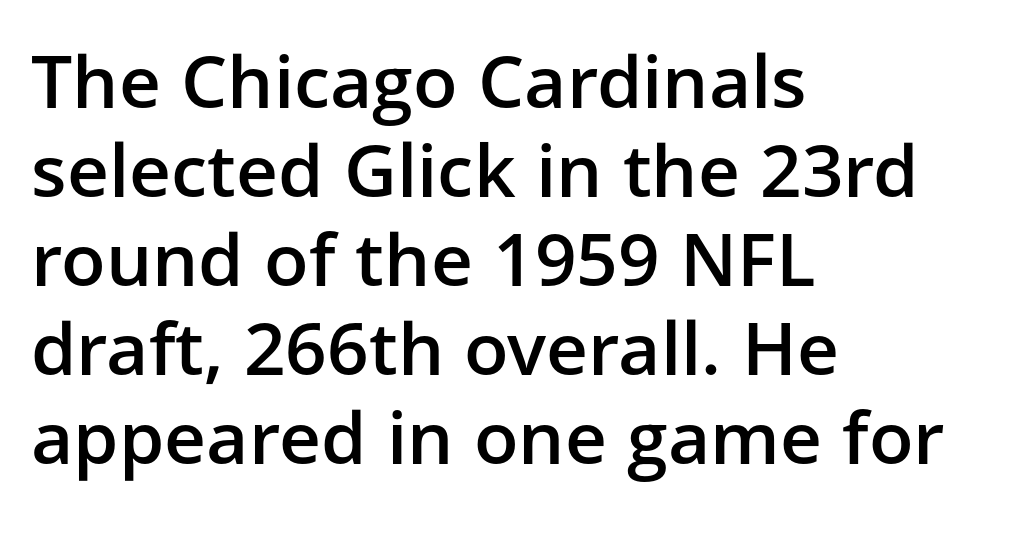
Q: Is the text bold? A: Semi-bold.
Q: Is the text italic (slanted)? A: No, it is upright.
Q: Is the typeface a serif or a sans-serif typeface? A: Sans-serif.
Q: Is the text underlined? A: No.
Q: How is the paragraph aligned? A: Left-aligned.
Q: Is the spacing between letters normal or unusually wide? A: Normal.
Q: Width (condensed, normal, or wide)? A: Normal.
Q: Stroke contrast? A: Low.
Q: x-height? A: Medium.
Q: Monospaced? A: No.
